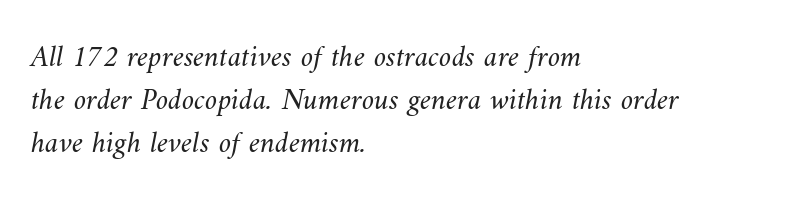
Q: Is the text bold? A: No.
Q: Is the text underlined? A: No.
Q: How is the paragraph aligned? A: Left-aligned.
Q: Is the spacing between letters normal or unusually wide? A: Normal.
Q: Is the spacing between lines tight, normal or loose? A: Normal.
Q: Width (condensed, normal, or wide)? A: Normal.
Q: Stroke contrast? A: Medium.
Q: x-height? A: Small.
Q: Monospaced? A: No.
